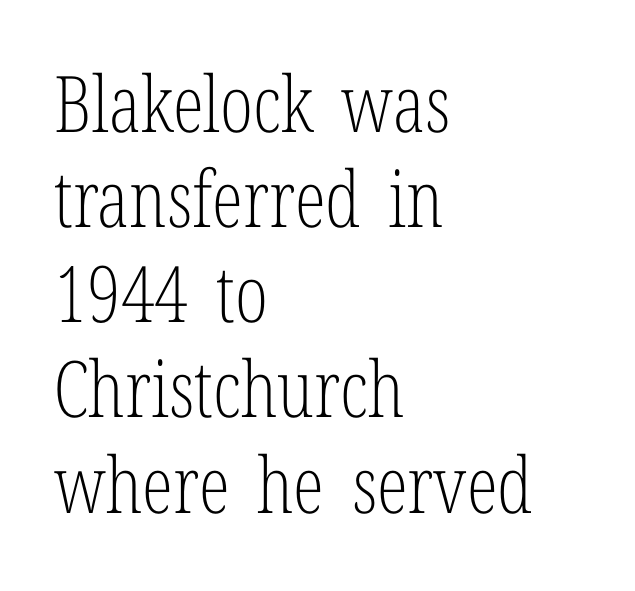
The strip under each line holds only bare page. Weight: not bold — regular or lighter. You could call the tracking neutral — neither tight nor loose. I'd call this a serif setting — the letters wear small feet. Left-aligned paragraph, ragged on the right. Looks like regular typesetting: each glyph gets only the width it needs.
